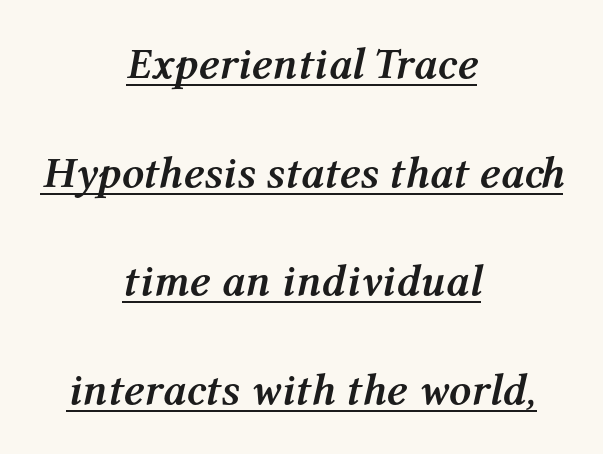
{"italic": "yes", "lean": "right", "slant_degrees": 12, "bold": "yes", "weight": "semibold", "width": "normal", "stroke_contrast": "medium", "x_height": "medium", "monospaced": "no", "underline": "yes", "align": "center", "line_spacing": "loose", "line_spacing_ratio": 2.47, "letter_spacing": "normal", "letter_spacing_em": 0.0, "glyph_px": 44}
